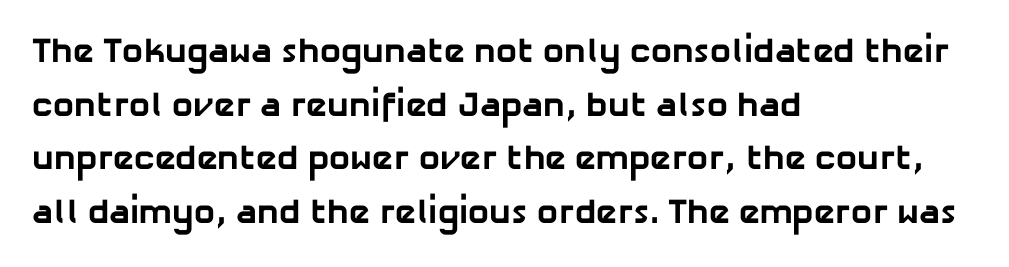
The image shows 35 px bold sans-serif type; set left-aligned, normal line spacing (1.53x), normal letter spacing, not underlined; low stroke contrast and a medium x-height.
